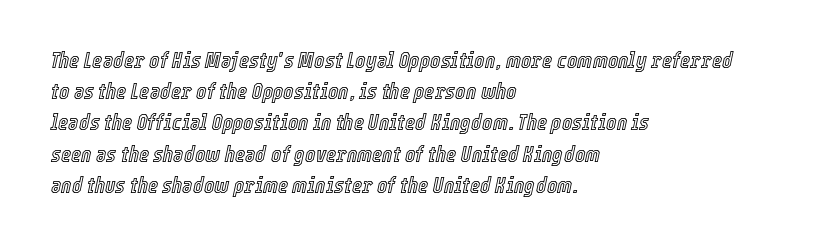
Left-aligned paragraph, ragged on the right. Nobody touched the tracking dial on this one. Each new line begins a customary step beneath the previous one. The passage shown leans; its letterforms are oblique. Descender tails drop into unmarked territory.
